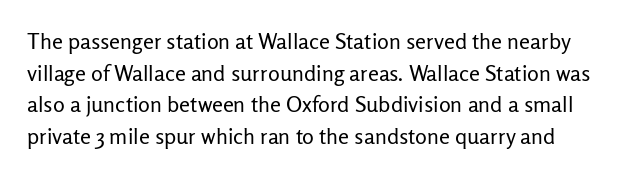
The image shows 22 px text type, upright; set normal line spacing (1.44x), normal letter spacing, not underlined.
